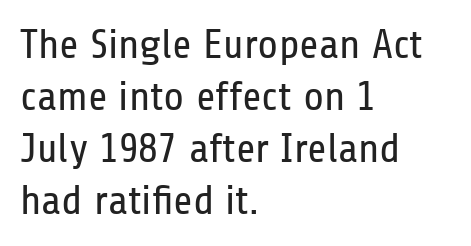
The image shows 42 px regular-weight, condensed sans-serif type, upright; set left-aligned, line spacing 1.24x, normal letter spacing, not underlined; low stroke contrast and a medium x-height.
